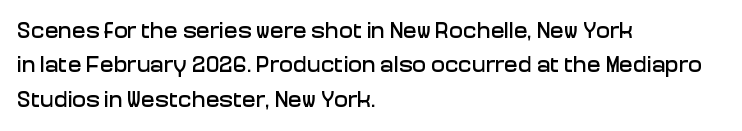
Q: Is the text italic (slanted)? A: No, it is upright.
Q: Is the text underlined? A: No.
Q: How is the paragraph aligned? A: Left-aligned.
Q: Is the spacing between letters normal or unusually wide? A: Normal.
Q: Is the spacing between lines tight, normal or loose? A: Normal.
